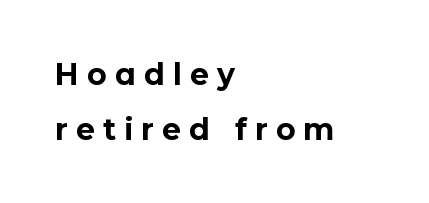
Spacing between characters has been opened up far beyond the box default. The typesetter chose a ragged-right arrangement here. Glance below the letters and you will spot only blank space. Is this a fixed-width face? No — the glyphs have proportional, varying widths.
